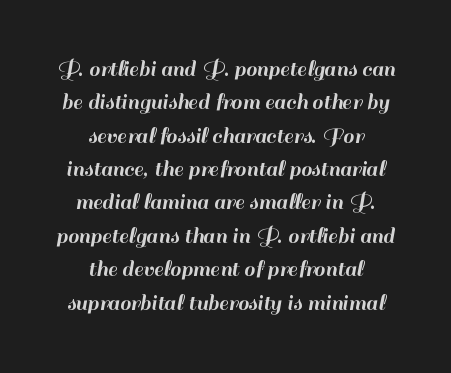
Q: Is the text italic (slanted)? A: Yes.
Q: Is the text underlined? A: No.
Q: How is the paragraph aligned? A: Centered.
Q: Is the spacing between letters normal or unusually wide? A: Normal.
Q: Is the spacing between lines tight, normal or loose? A: Normal.
